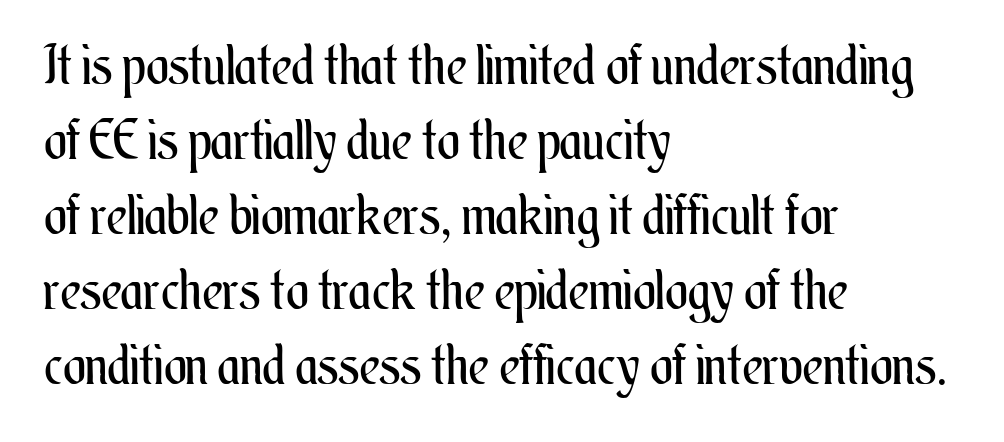
Glance below the letters and you will spot only blank space. Quick note: not italic, upright. In terms of leading, this rendering sits right in the middle. A typesetter would call this zero additional tracking. The face used here is proportionally spaced, like ordinary book or web type.
